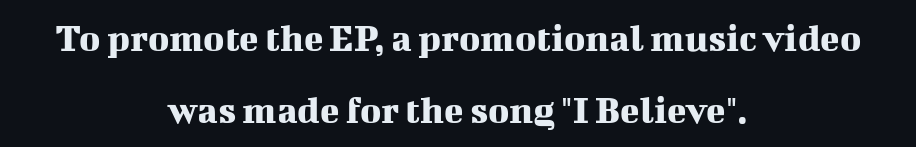
Q: Is the text italic (slanted)? A: No, it is upright.
Q: Is the typeface a serif or a sans-serif typeface? A: Serif.
Q: Is the text underlined? A: No.
Q: How is the paragraph aligned? A: Centered.
Q: Is the spacing between letters normal or unusually wide? A: Normal.
Q: Width (condensed, normal, or wide)? A: Normal.
Q: Stroke contrast? A: Medium.
Q: x-height? A: Medium.
Q: Monospaced? A: No.
